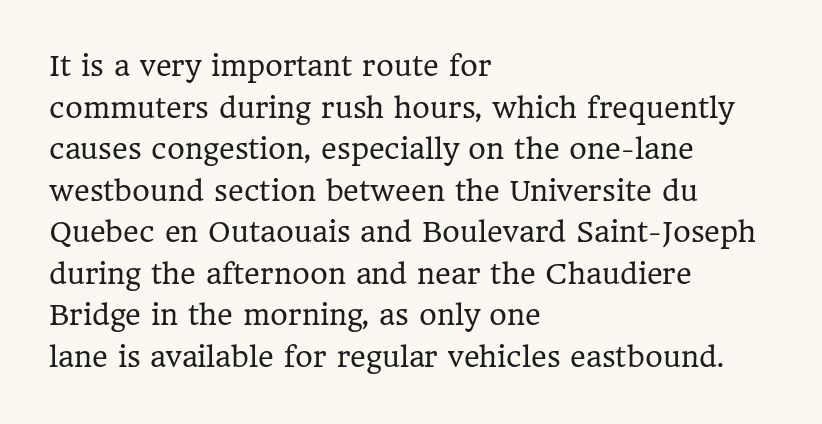
The image shows 27 px text type, upright; set left-aligned, normal line spacing (1.54x), normal letter spacing, not underlined.
